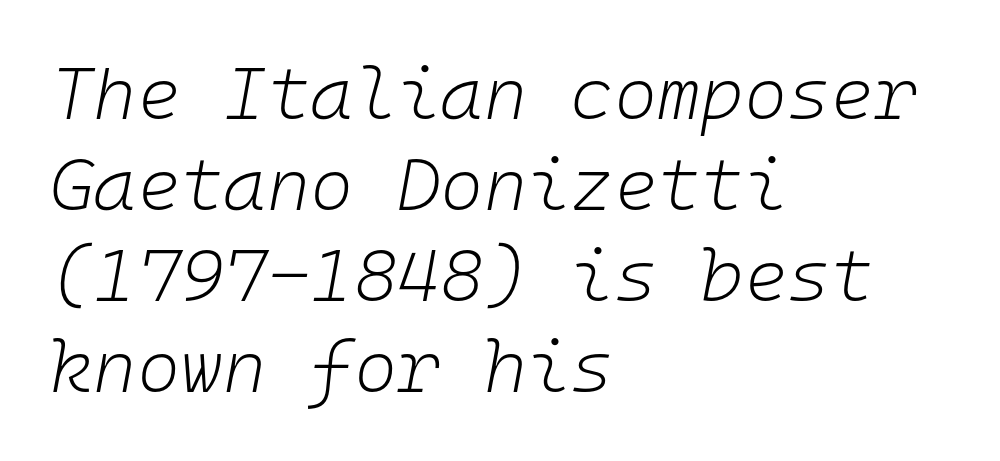
{"italic": "yes", "lean": "right", "slant_degrees": 10, "bold": "no", "weight": "light", "width": "normal", "stroke_contrast": "low", "x_height": "medium", "monospaced": "yes", "underline": "no", "align": "left", "line_spacing_ratio": 1.23, "letter_spacing": "normal", "letter_spacing_em": 0.0, "glyph_px": 74}
